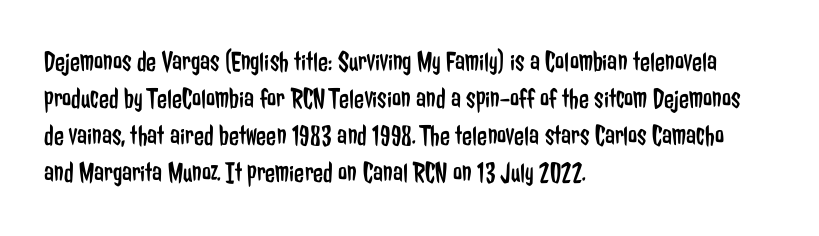
{"serif": "no", "italic": "no", "bold": "no", "weight": "regular", "width": "condensed", "stroke_contrast": "low", "x_height": "medium", "monospaced": "no", "underline": "no", "align": "left", "line_spacing": "normal", "line_spacing_ratio": 1.28, "letter_spacing": "normal", "letter_spacing_em": 0.0, "glyph_px": 29}
